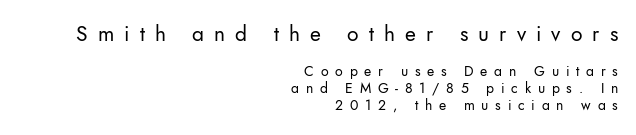
The image shows 21 px text type, upright; set right-aligned, line spacing 1.23x, unusually wide letter spacing (+0.48 em), not underlined; the first (top) block is 1.5x larger.
